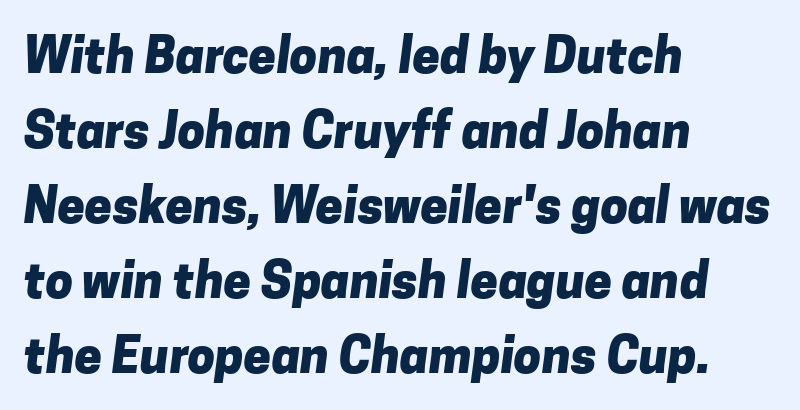
Q: Is the text bold? A: Yes.
Q: Is the typeface a serif or a sans-serif typeface? A: Sans-serif.
Q: Is the text underlined? A: No.
Q: How is the paragraph aligned? A: Left-aligned.
Q: Is the spacing between letters normal or unusually wide? A: Normal.
Q: Is the spacing between lines tight, normal or loose? A: Normal.
Q: Width (condensed, normal, or wide)? A: Normal.
Q: Stroke contrast? A: Low.
Q: x-height? A: Medium.
Q: Monospaced? A: No.
